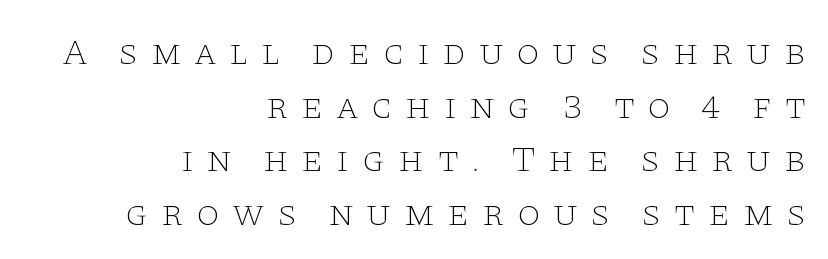
Caption: multi-line text, flush right, ragged left. Every character sits straight up, as roman type does. The typeface has the unassuming heft of standard copy or less. Each letter keeps its own natural width here, so spacing adapts to shape.
